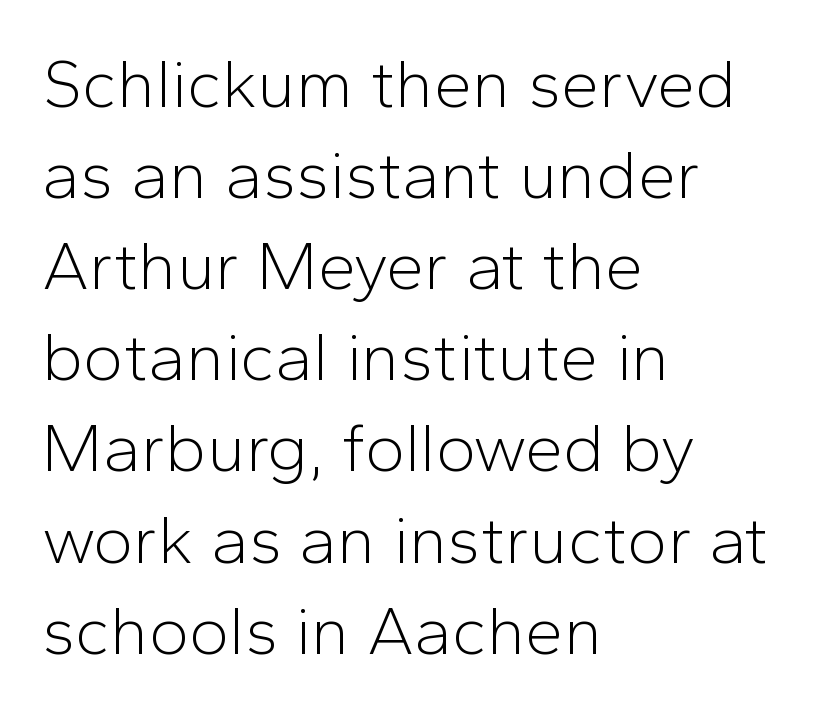
What kind of face is this? One without serifs — a sans. Quick note: underline off. Ordinary non-slanted type is in use. The typesetter chose a ragged-right arrangement here. Tracking here is standard; glyphs follow each other at the usual distance.
